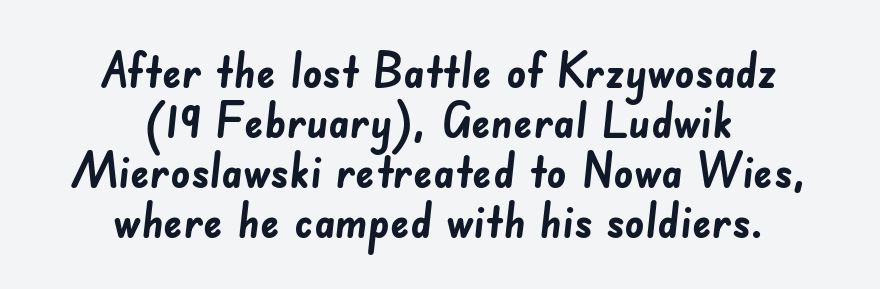
The image shows 48 px semibold sans-serif type; set centered, tight line spacing (1.04x), normal letter spacing, not underlined; low stroke contrast and a small x-height.
